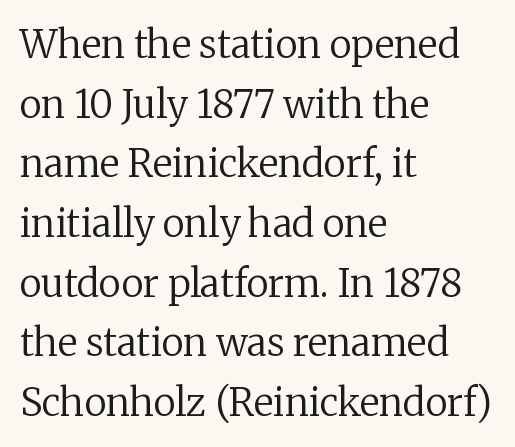
Yep, those are serifs on the letters. A light-to-regular cut is what we see here. Nobody touched the tracking dial on this one. The axis of the letterforms is exactly vertical. The line-height multiplier appears to be the usual default.
